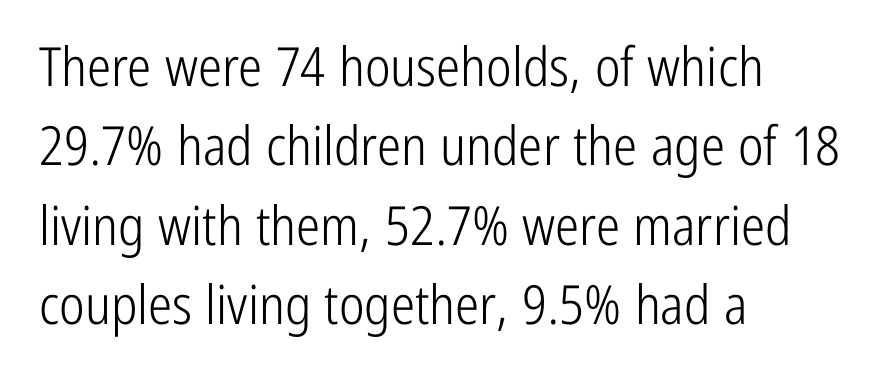
{"serif": "no", "italic": "no", "bold": "no", "weight": "light", "width": "condensed", "stroke_contrast": "low", "x_height": "medium", "monospaced": "no", "underline": "no", "align": "left", "line_spacing": "normal", "line_spacing_ratio": 1.47, "letter_spacing": "normal", "letter_spacing_em": 0.0, "glyph_px": 54}
